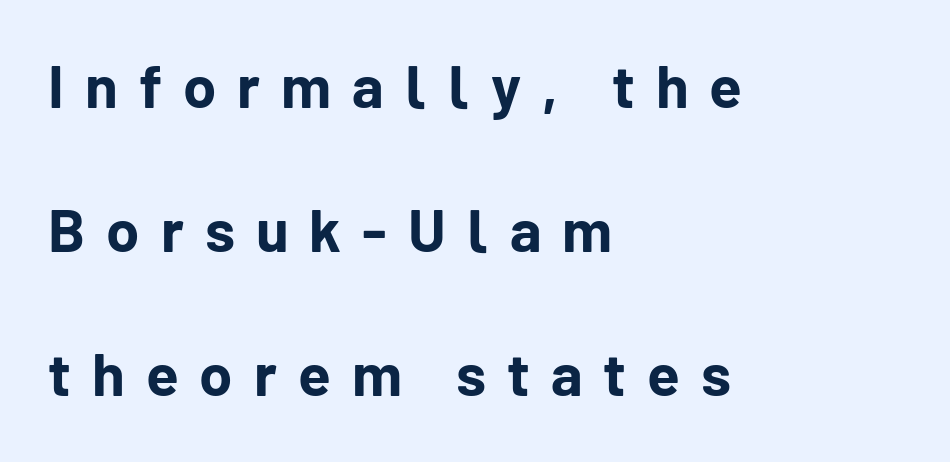
Q: Is the text bold? A: Yes.
Q: Is the text italic (slanted)? A: No, it is upright.
Q: Is the typeface a serif or a sans-serif typeface? A: Sans-serif.
Q: Is the text underlined? A: No.
Q: How is the paragraph aligned? A: Left-aligned.
Q: Is the spacing between letters normal or unusually wide? A: Unusually wide.
Q: Is the spacing between lines tight, normal or loose? A: Loose.
Q: Width (condensed, normal, or wide)? A: Normal.
Q: Stroke contrast? A: Low.
Q: x-height? A: Medium.
Q: Monospaced? A: No.
